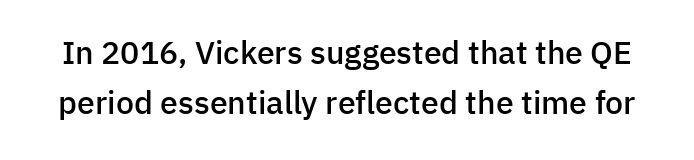
The image shows 32 px semibold sans-serif type, upright; set normal line spacing (1.56x), normal letter spacing, not underlined; low stroke contrast and a medium x-height.
